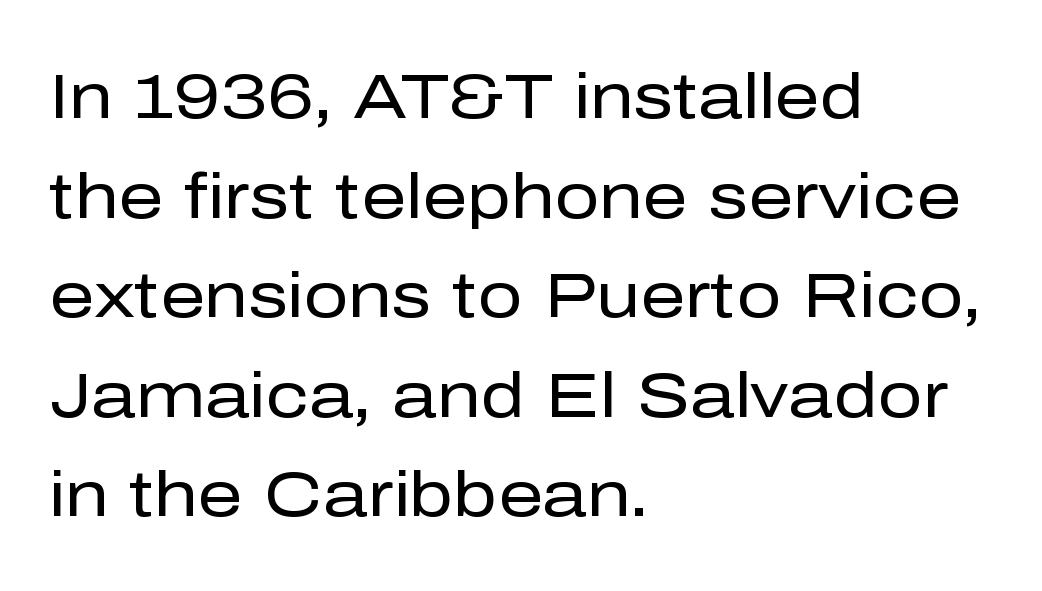
Q: Is the text bold? A: No.
Q: Is the text italic (slanted)? A: No, it is upright.
Q: Is the typeface a serif or a sans-serif typeface? A: Sans-serif.
Q: Is the text underlined? A: No.
Q: How is the paragraph aligned? A: Left-aligned.
Q: Is the spacing between letters normal or unusually wide? A: Normal.
Q: Is the spacing between lines tight, normal or loose? A: Normal.
Q: Width (condensed, normal, or wide)? A: Normal.
Q: Stroke contrast? A: Low.
Q: x-height? A: Medium.
Q: Monospaced? A: No.
